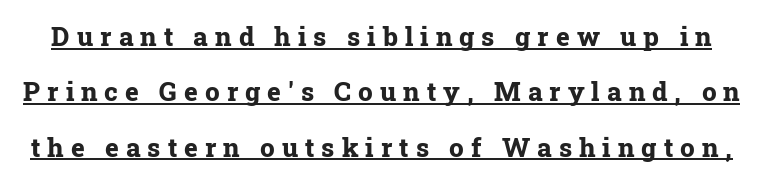
The image shows 26 px bold type, upright; set loose line spacing (2.13x), unusually wide letter spacing (+0.27 em), underlined.
